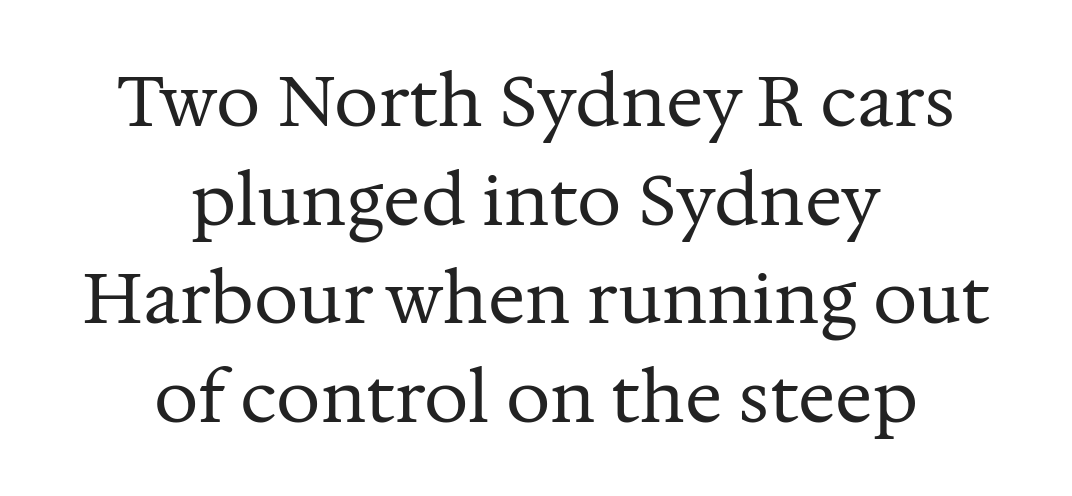
The image shows 70 px regular-weight serif type, upright; set centered, normal line spacing (1.41x), normal letter spacing, not underlined; medium stroke contrast and a medium x-height.
